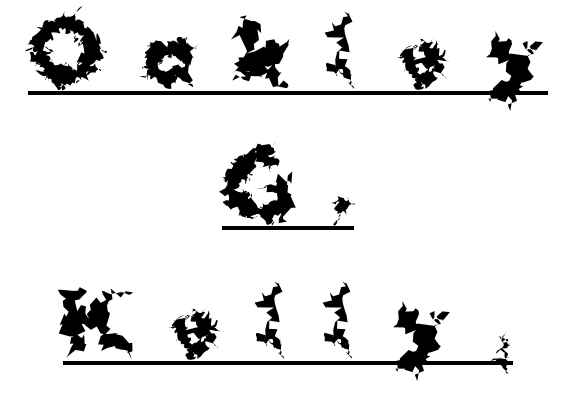
The image shows 80 px bold sans-serif type, upright; set centered, normal line spacing (1.69x), unusually wide letter spacing (+0.47 em), underlined; medium stroke contrast and a medium x-height.
